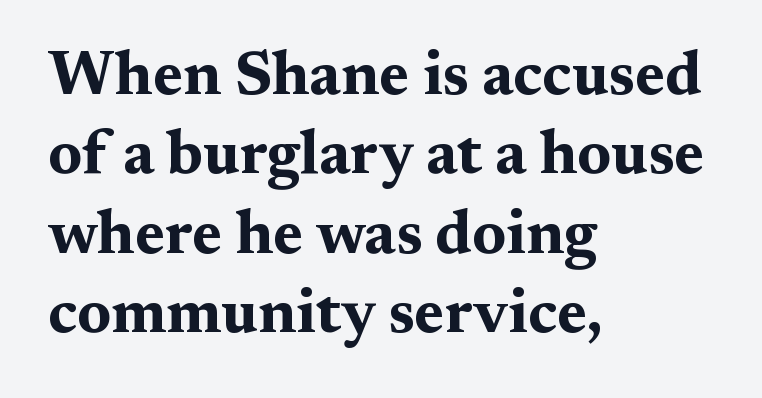
{"serif": "yes", "italic": "no", "bold": "yes", "weight": "bold", "width": "wide", "stroke_contrast": "medium", "x_height": "medium", "monospaced": "no", "underline": "no", "align": "left", "line_spacing": "normal", "line_spacing_ratio": 1.28, "letter_spacing": "normal", "letter_spacing_em": 0.0, "glyph_px": 62}
